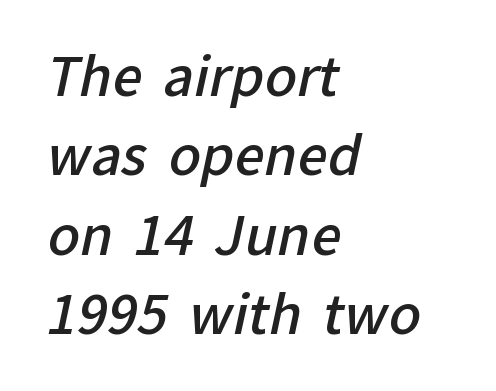
Nothing unusual about the tracking: characters are spaced as the font intends. Leading: standard. Leftover space on each line is placed entirely after the last word. The typeface chosen for these lines omits serifs. This sample has the flowing, uneven cadence of proportional lettering.
